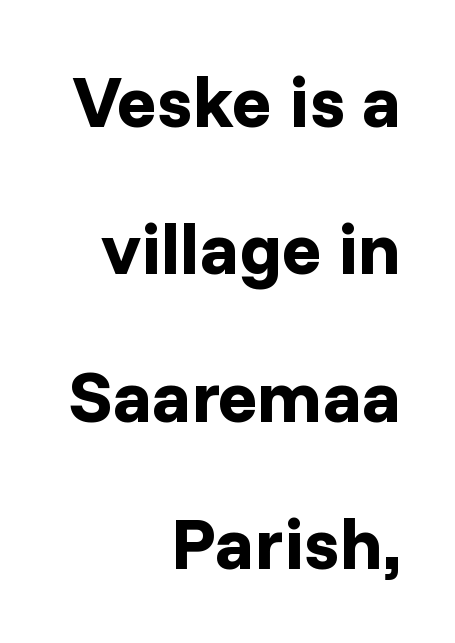
{"serif": "no", "italic": "no", "bold": "yes", "weight": "bold", "width": "normal", "stroke_contrast": "low", "x_height": "medium", "monospaced": "no", "underline": "no", "align": "right", "line_spacing": "loose", "line_spacing_ratio": 2.02, "letter_spacing": "normal", "letter_spacing_em": 0.0, "glyph_px": 73}
